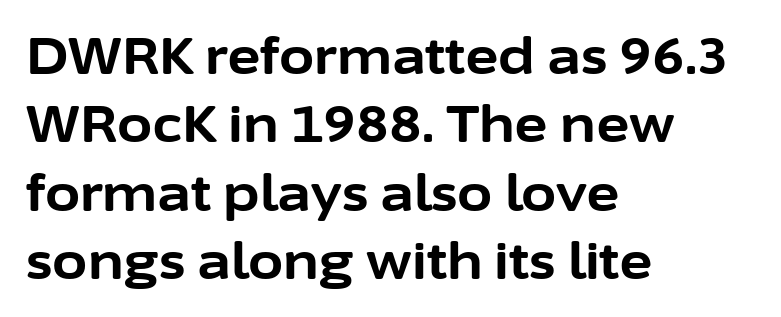
{"serif": "no", "italic": "no", "bold": "yes", "weight": "bold", "width": "normal", "stroke_contrast": "low", "x_height": "medium", "monospaced": "no", "underline": "no", "align": "left", "line_spacing": "normal", "line_spacing_ratio": 1.34, "letter_spacing": "normal", "letter_spacing_em": 0.0, "glyph_px": 51}
